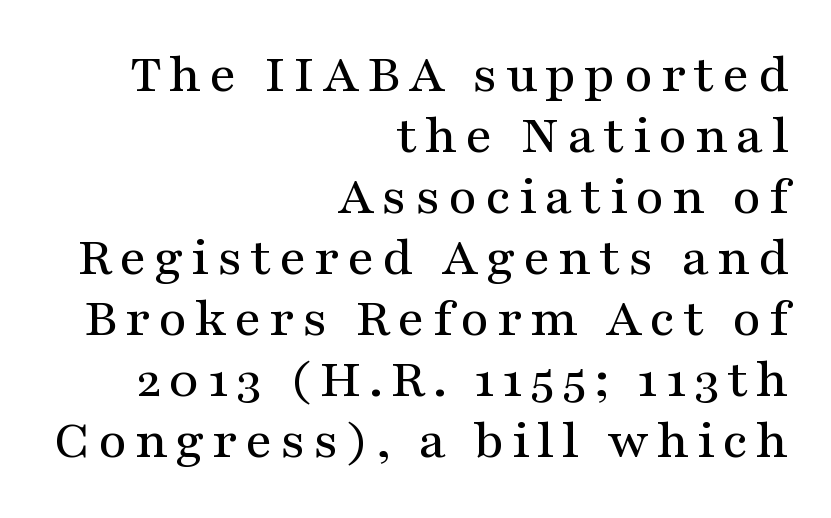
Q: Is the text italic (slanted)? A: No, it is upright.
Q: Is the typeface a serif or a sans-serif typeface? A: Serif.
Q: Is the text underlined? A: No.
Q: How is the paragraph aligned? A: Right-aligned.
Q: Is the spacing between lines tight, normal or loose? A: Tight.
Q: Width (condensed, normal, or wide)? A: Wide.
Q: Stroke contrast? A: Medium.
Q: x-height? A: Medium.
Q: Monospaced? A: No.
